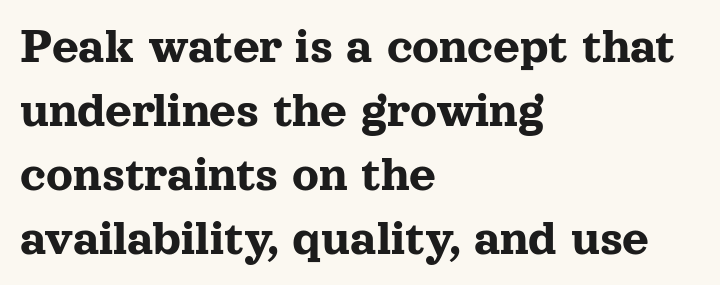
Leftover space on each line is placed entirely after the last word. Quick note: not italic, upright. Think of a printed novel: that variable character pitch is what you see here. Stroke terminals: seriffed.
